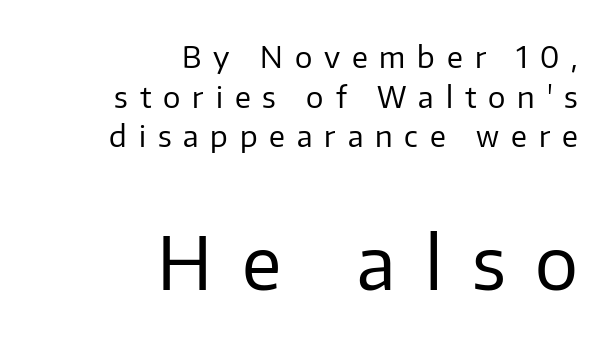
Q: Is the text bold? A: No.
Q: Is the text italic (slanted)? A: No, it is upright.
Q: Is the typeface a serif or a sans-serif typeface? A: Sans-serif.
Q: Is the text underlined? A: No.
Q: How is the paragraph aligned? A: Right-aligned.
Q: Is the spacing between letters normal or unusually wide? A: Unusually wide.
Q: Is the spacing between lines tight, normal or loose? A: Normal.
Q: Which block of text is set in a larger size, the first (top) or the second (bottom)? A: The second (bottom) one.
Q: Width (condensed, normal, or wide)? A: Normal.
Q: Stroke contrast? A: Low.
Q: x-height? A: Medium.
Q: Monospaced? A: No.
